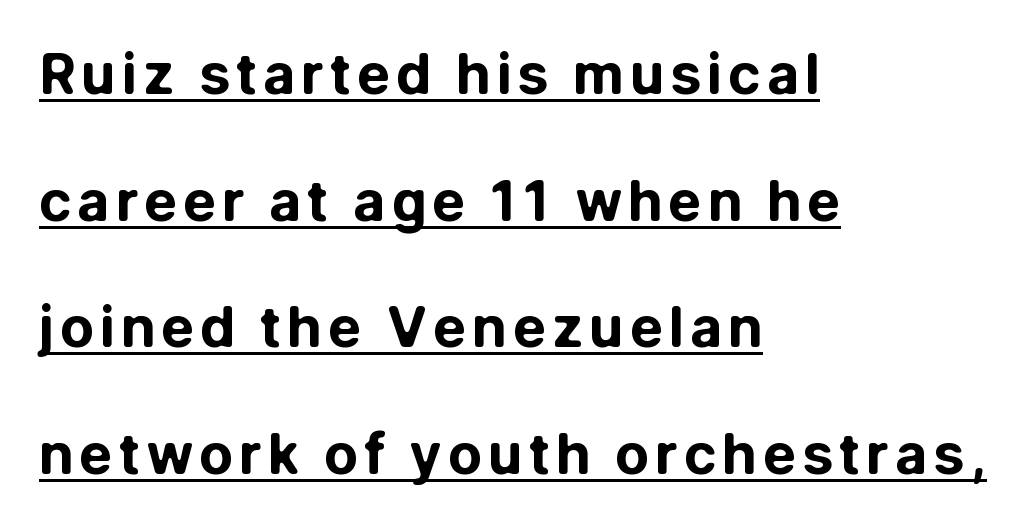
The image shows 56 px bold sans-serif type, upright; set left-aligned, loose line spacing (2.26x), underlined; low stroke contrast and a medium x-height.
